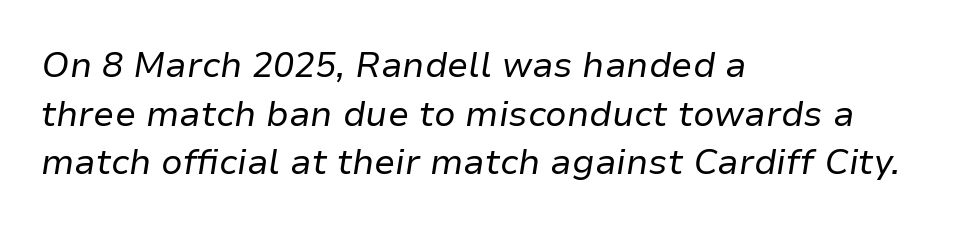
The image shows 35 px regular-weight type, italic (leaning right); set left-aligned, normal line spacing (1.39x), normal letter spacing, not underlined; low stroke contrast and a medium x-height.
